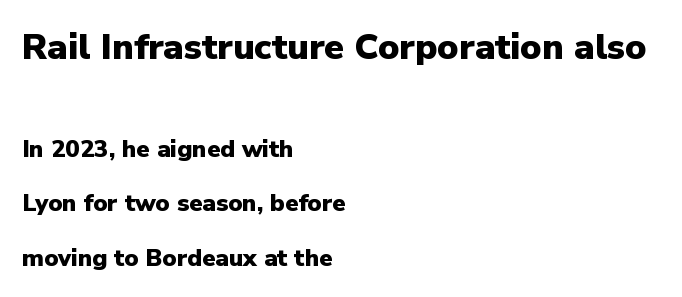
The glyphs are unaccompanied by any horizontal stroke below them. Caption: bold face, heavy strokes. Look at the tracking — it's just the regular setting, nothing added. The upper block of text is set noticeably larger than the block beneath it. The face used here is a sans, in the tradition of grotesques and geometrics. The rendering anchors every line to the left-hand side.
